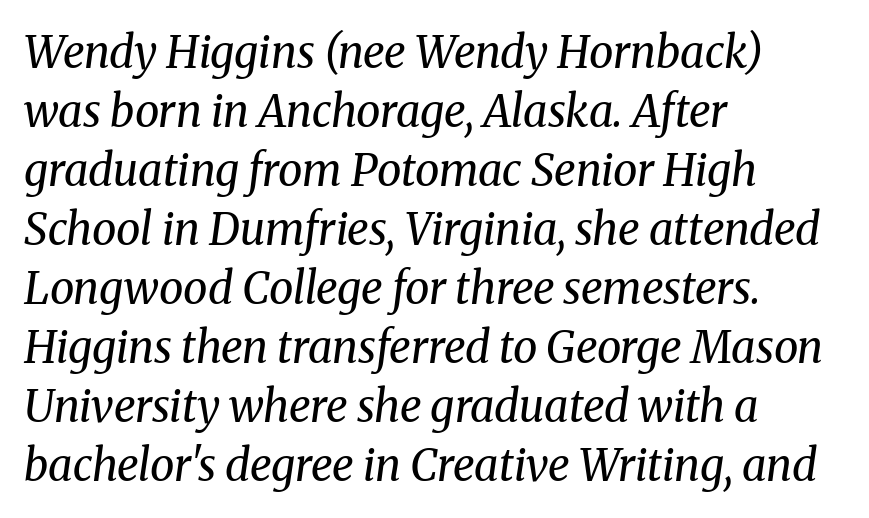
The image shows 44 px regular-weight serif type, italic (leaning right); set left-aligned, normal line spacing (1.34x), normal letter spacing, not underlined; medium stroke contrast and a medium x-height.
